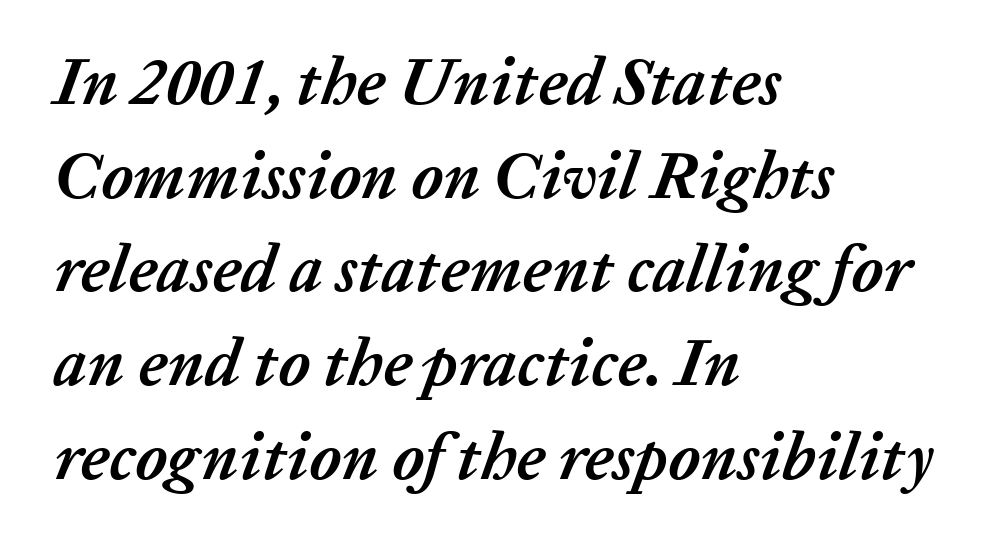
{"italic": "yes", "lean": "right", "slant_degrees": 20, "bold": "yes", "weight": "semibold", "width": "normal", "stroke_contrast": "low", "x_height": "medium", "monospaced": "no", "underline": "no", "align": "left", "line_spacing": "normal", "line_spacing_ratio": 1.42, "letter_spacing": "normal", "letter_spacing_em": 0.0, "glyph_px": 66}
